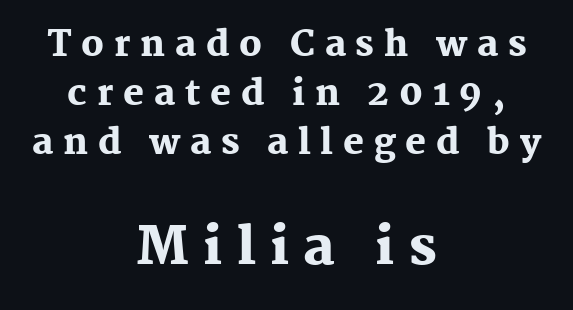
{"serif": "yes", "italic": "no", "bold": "yes", "weight": "heavy", "width": "normal", "stroke_contrast": "medium", "x_height": "medium", "monospaced": "no", "underline": "no", "align": "center", "line_spacing": "normal", "line_spacing_ratio": 1.4, "letter_spacing": "wide", "letter_spacing_em": 0.28, "larger_block": "second", "size_ratio": 1.49, "glyph_px": 52}
